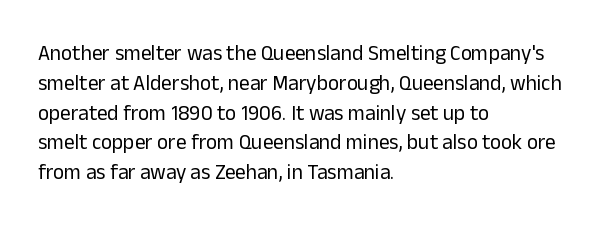
Quick note: interline space is typical. Nothing unusual about the tracking: characters are spaced as the font intends. Unmarked baselines from the first word to the last. No italicization has been applied; the sample stays upright.
